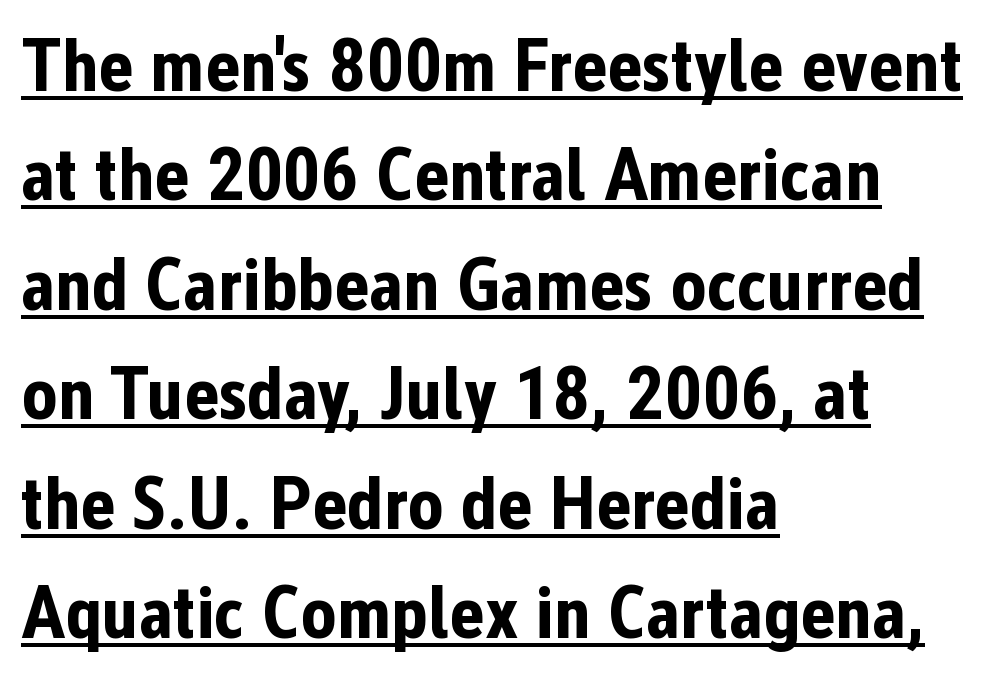
Stroke terminals: plain, sans-serif. Think of a printed novel: that variable character pitch is what you see here. The specimen reads as upright at a glance. Look at the tracking — it's just the regular setting, nothing added.
